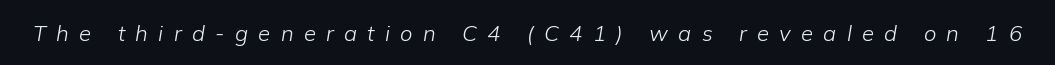
The image shows 22 px text type, italic (leaning right); set unusually wide letter spacing (+0.47 em), not underlined.
